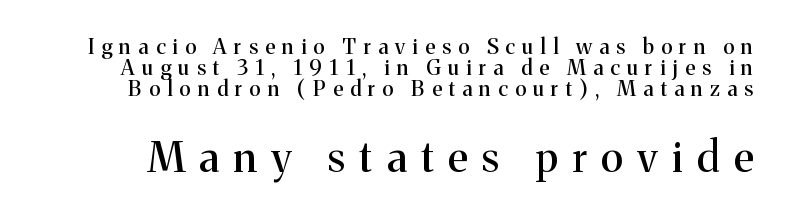
Rows of type sit shoulder to shoulder in the vertical direction. The specimen omits any rule beneath the text block's lines. Spacing verdict: proportional, widths tailored to each character. Italic: no, the glyphs are upright roman. Size hierarchy here favors the trailing block over the leading one. The gaps between neighbouring characters are conspicuously large.
